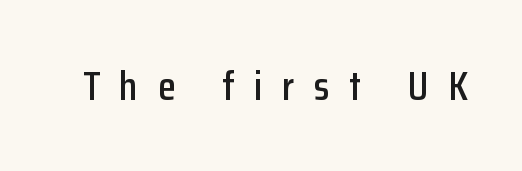
The image shows 41 px condensed sans-serif type, upright; set unusually wide letter spacing (+0.48 em), not underlined; low stroke contrast and a medium x-height.
